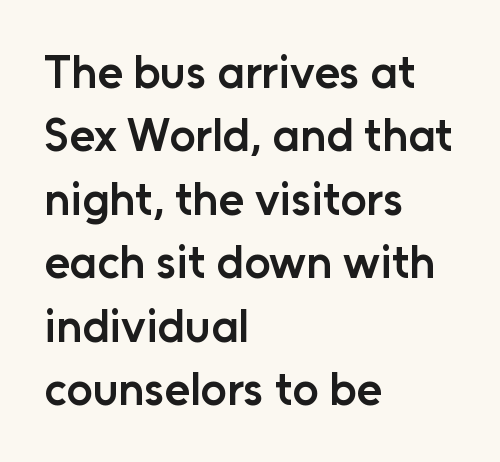
No extra tracking has been applied to these lines. Glance below the letters and you will spot only blank space. A typesetter would call this leading conventional body-copy spacing. Rendered with straight, roman letterforms. Visually the block forms a straight wall on the left and a jagged coastline on the right.
